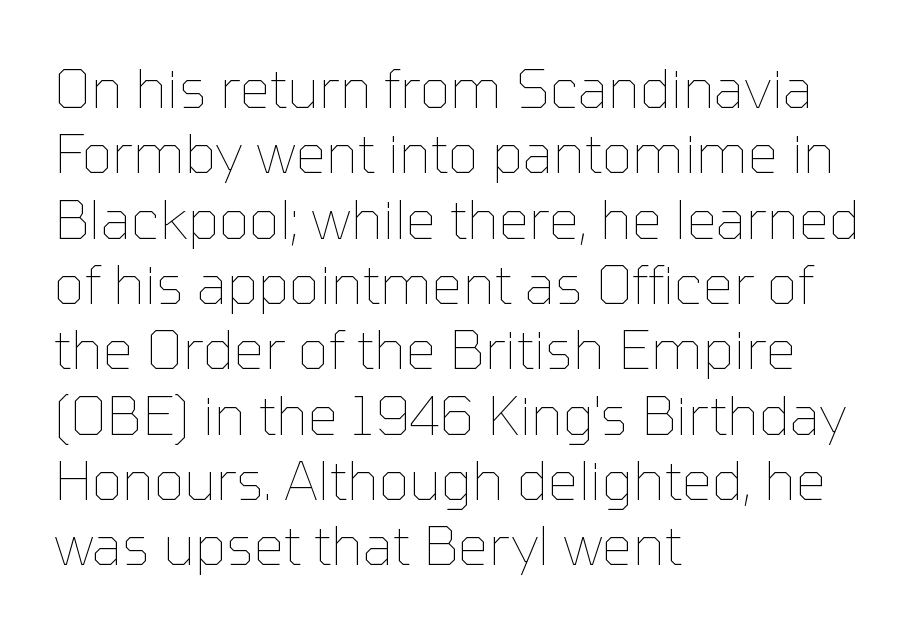
The image shows 54 px thin type, upright; set left-aligned, line spacing 1.21x, normal letter spacing, not underlined; low stroke contrast and a medium x-height.
